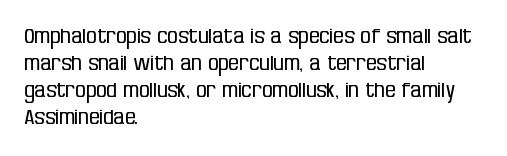
The image shows 21 px text type, upright; set left-aligned, normal line spacing (1.28x), normal letter spacing, not underlined.
